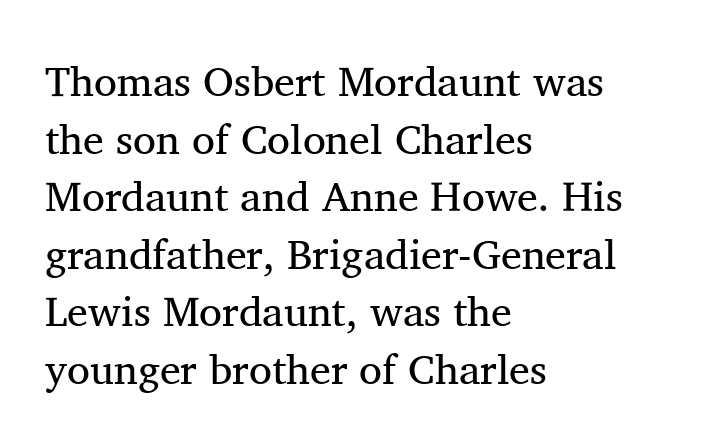
Q: Is the text bold? A: No.
Q: Is the text italic (slanted)? A: No, it is upright.
Q: Is the typeface a serif or a sans-serif typeface? A: Serif.
Q: Is the text underlined? A: No.
Q: How is the paragraph aligned? A: Left-aligned.
Q: Is the spacing between letters normal or unusually wide? A: Normal.
Q: Is the spacing between lines tight, normal or loose? A: Normal.
Q: Width (condensed, normal, or wide)? A: Normal.
Q: Stroke contrast? A: Medium.
Q: x-height? A: Medium.
Q: Monospaced? A: No.
